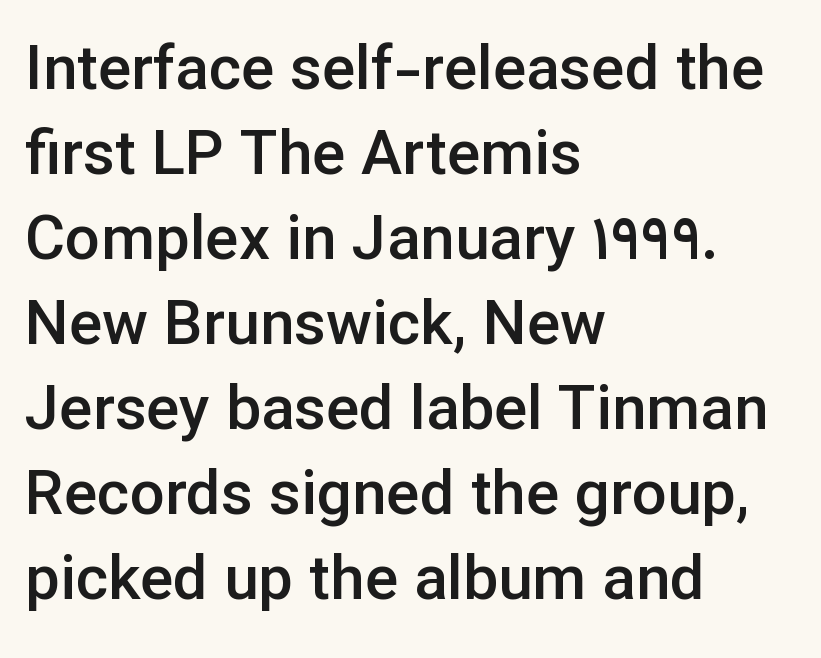
The image shows 62 px semibold sans-serif type, upright; set left-aligned, normal line spacing (1.37x), normal letter spacing, not underlined; low stroke contrast and a medium x-height.
